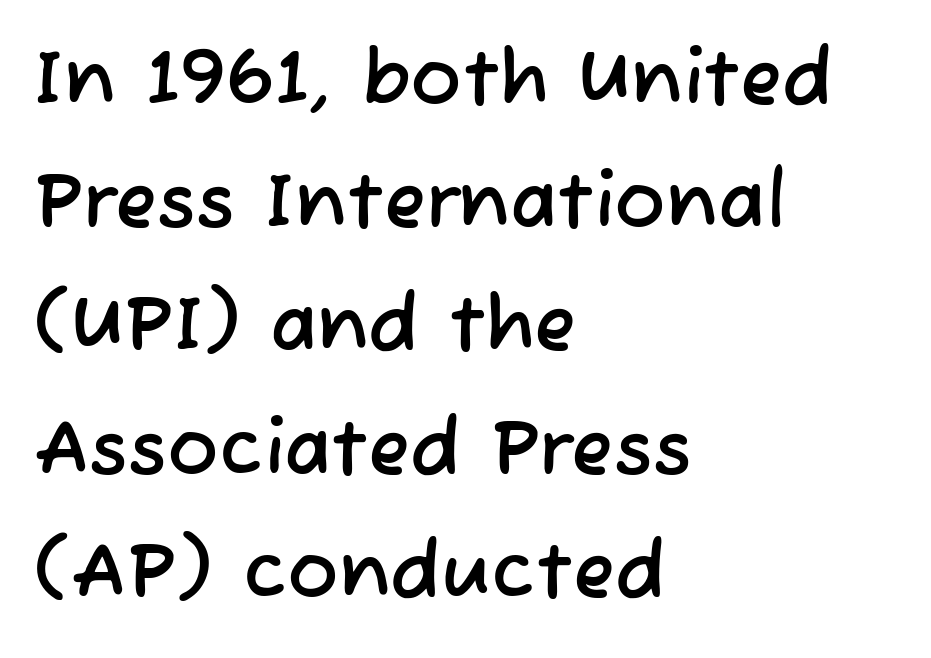
I'd call this a sans setting — the letters go barefoot. Regular leading. Proportional: the letters do not fall into vertical columns. No extra tracking has been applied to these lines.
